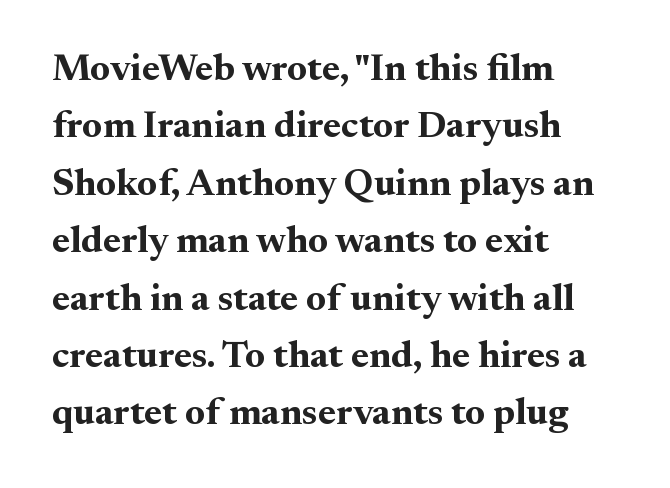
{"serif": "yes", "italic": "no", "bold": "yes", "weight": "bold", "width": "normal", "stroke_contrast": "medium", "x_height": "small", "monospaced": "no", "underline": "no", "align": "left", "line_spacing": "normal", "line_spacing_ratio": 1.51, "letter_spacing": "normal", "letter_spacing_em": 0.0, "glyph_px": 38}
